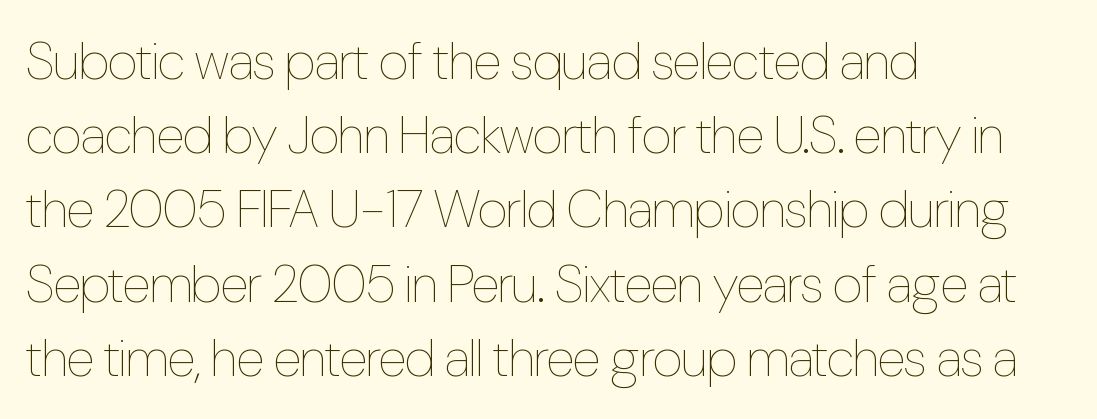
{"italic": "no", "bold": "no", "weight": "thin", "width": "condensed", "stroke_contrast": "low", "x_height": "medium", "monospaced": "no", "underline": "no", "align": "left", "line_spacing": "normal", "line_spacing_ratio": 1.4, "letter_spacing": "normal", "letter_spacing_em": 0.0, "glyph_px": 53}
